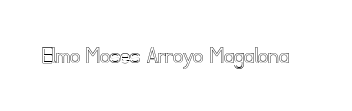
{"italic": "no", "underline": "no", "letter_spacing": "normal", "letter_spacing_em": 0.0, "glyph_px": 25}
